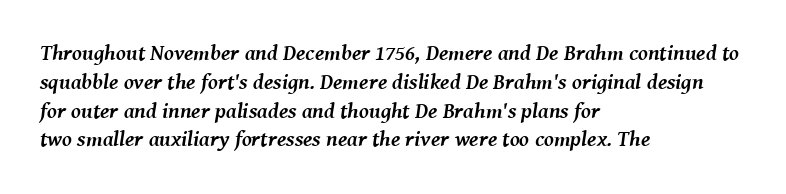
The passage shown stacks its lines at a standard gap. You can tell it's italic because the verticals aren't actually vertical. The text block is weighted toward the left margin, trailing off unevenly rightward. A dark, heavy texture on the line: the type is bold. Underlining? Definitely not there.
